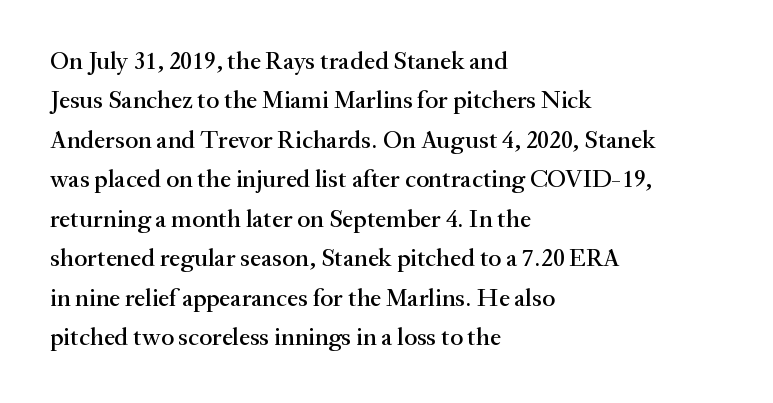
The setting favours the left margin, as ordinary paragraphs usually do. Is there any slant? The stems are plumb. A bare baseline throughout the passage. The letterforms sit shoulder to shoulder at normal distance. These lines sit exactly where default settings would place them.
